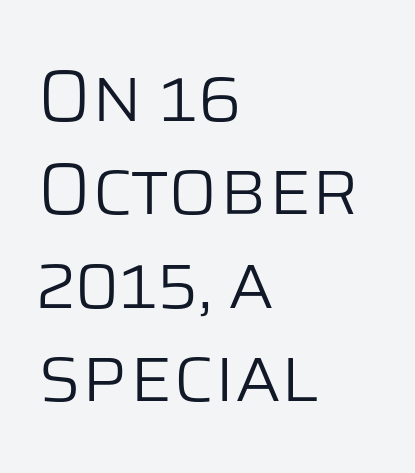
Letters rest on an invisible, unmarked baseline. Rendered with straight, roman letterforms. The glyphs in this specimen are sans serif. The face used here is proportionally spaced, like ordinary book or web type. Stroke thickness stays within the range of a standard reading face or lighter. The lines are quadded left.
